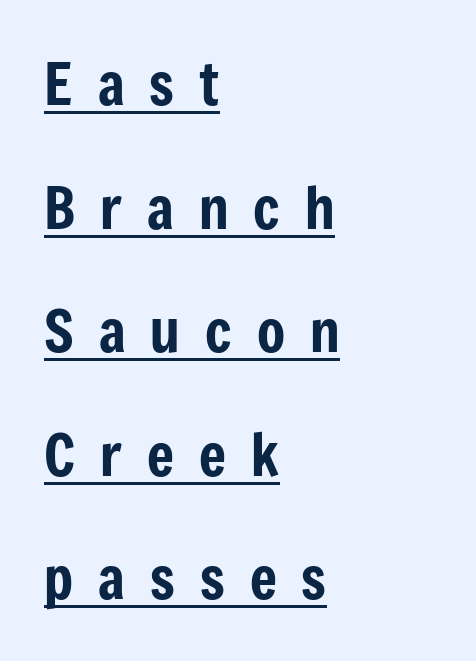
Q: Is the text italic (slanted)? A: No, it is upright.
Q: Is the typeface a serif or a sans-serif typeface? A: Sans-serif.
Q: Is the text underlined? A: Yes.
Q: How is the paragraph aligned? A: Left-aligned.
Q: Is the spacing between letters normal or unusually wide? A: Unusually wide.
Q: Is the spacing between lines tight, normal or loose? A: Loose.
Q: Width (condensed, normal, or wide)? A: Condensed.
Q: Stroke contrast? A: Low.
Q: x-height? A: Medium.
Q: Monospaced? A: No.
